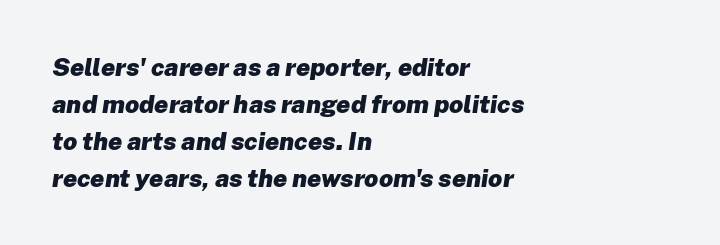
The image shows 25 px bold type, italic (leaning right); set left-aligned, normal line spacing (1.48x), normal letter spacing, not underlined.
